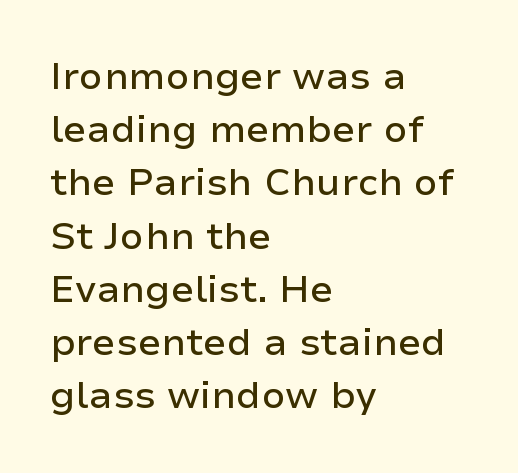
The image shows 38 px sans-serif type, upright; set left-aligned, normal line spacing (1.4x), normal letter spacing, not underlined; low stroke contrast and a medium x-height.
